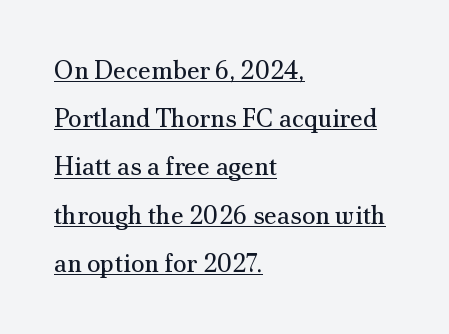
Caption: lettering with a line underneath. These lines are set flush left with a ragged right edge. The rendering keeps characters at their native spacing. Unlike italic type, these characters show no tilt at all. This sample trades compactness for vertical openness between lines. Weight: in the light-to-regular range.
